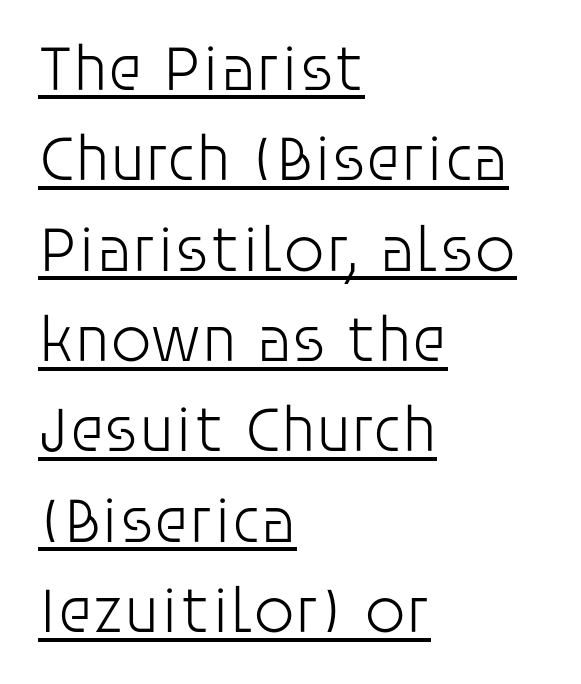
The image shows 65 px light sans-serif type, upright; set left-aligned, normal line spacing (1.39x), normal letter spacing, underlined; low stroke contrast and a large x-height.
